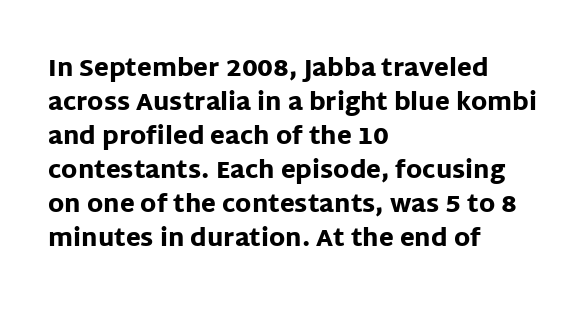
The image shows 24 px bold type, upright; set left-aligned, normal line spacing (1.42x), normal letter spacing, not underlined.
